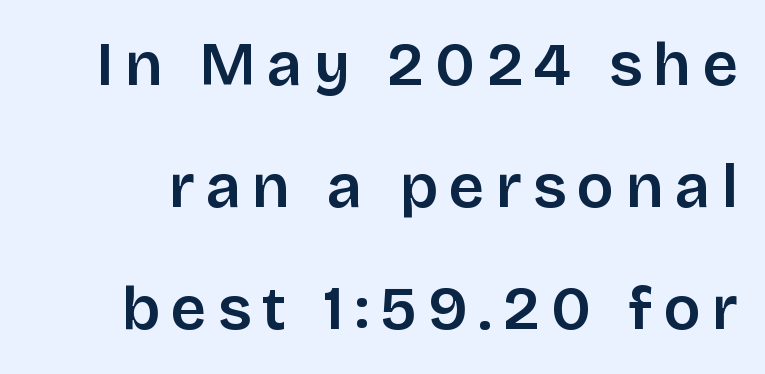
A bare baseline throughout the passage. In terms of posture, this sample is upright. Are there feet on the stems? There aren't — it's a sans. Here the designer chose a conventional face with non-uniform glyph widths.
